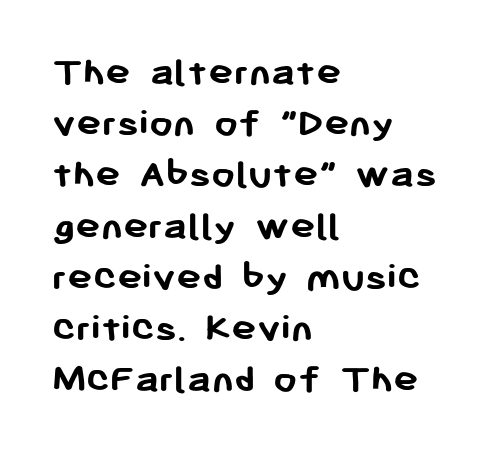
The letters sit at their default tracking, neither squeezed nor spread. Note the varied advance widths — an 'i' is clearly narrower than an 'm'. If you drew a ruler down the left edge, every line would touch it. The glyphs have the mass of a bold cut.
